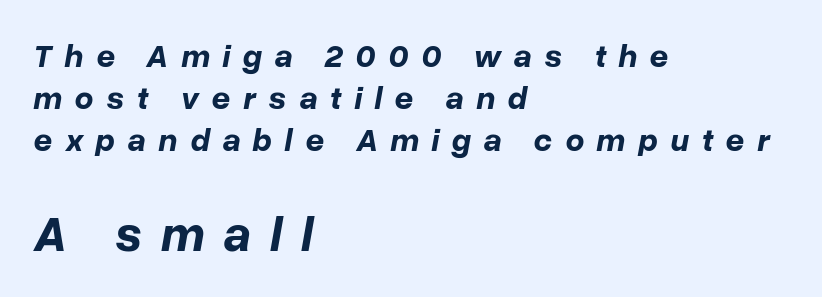
Q: Is the text bold? A: Yes.
Q: Is the text italic (slanted)? A: Yes, it leans right by about 10 degrees.
Q: Is the text underlined? A: No.
Q: How is the paragraph aligned? A: Left-aligned.
Q: Is the spacing between letters normal or unusually wide? A: Unusually wide.
Q: Is the spacing between lines tight, normal or loose? A: Normal.
Q: Which block of text is set in a larger size, the first (top) or the second (bottom)? A: The second (bottom) one.
Q: Width (condensed, normal, or wide)? A: Normal.
Q: Stroke contrast? A: Low.
Q: x-height? A: Medium.
Q: Monospaced? A: No.
